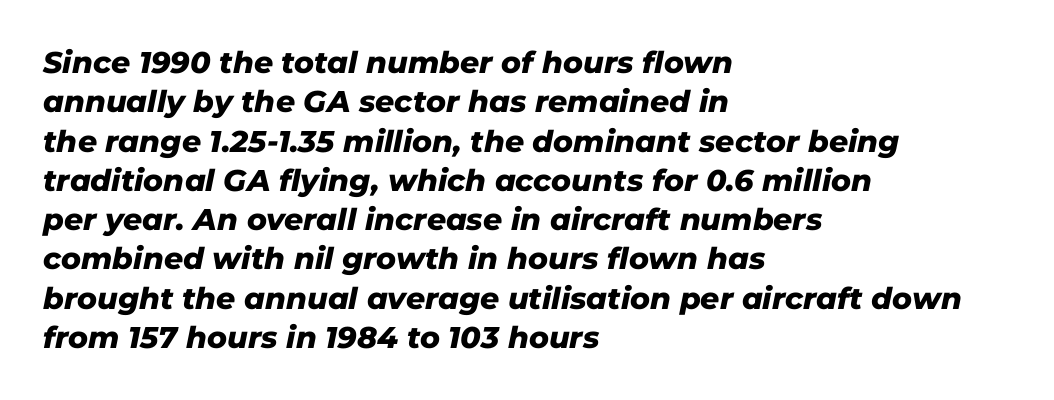
Note the varied advance widths — an 'i' is clearly narrower than an 'm'. The face used here is rendered with its standard letterfit. Evenly set lines give the paragraph a standard silhouette. Heft: maximum for text — a bold. Honestly, there is no underline to notice here at all. Left-aligned paragraph, ragged on the right.
